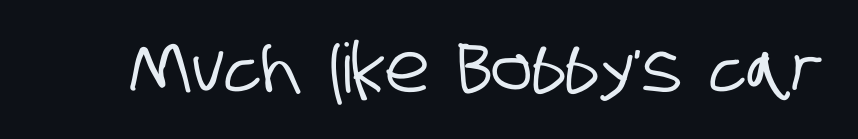
{"serif": "no", "width": "condensed", "stroke_contrast": "low", "x_height": "large", "monospaced": "no", "underline": "no", "letter_spacing": "normal", "letter_spacing_em": 0.0, "glyph_px": 68}
